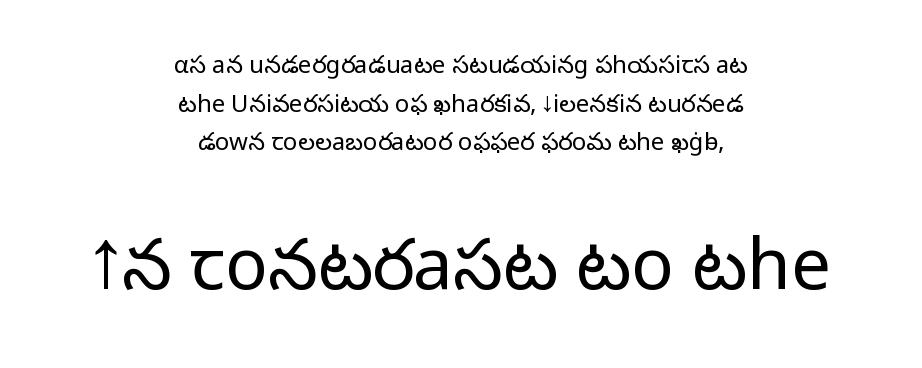
Q: Is the text bold? A: No.
Q: Is the text italic (slanted)? A: No, it is upright.
Q: Is the typeface a serif or a sans-serif typeface? A: Sans-serif.
Q: Is the text underlined? A: No.
Q: How is the paragraph aligned? A: Centered.
Q: Is the spacing between letters normal or unusually wide? A: Normal.
Q: Is the spacing between lines tight, normal or loose? A: Normal.
Q: Which block of text is set in a larger size, the first (top) or the second (bottom)? A: The second (bottom) one.
Q: Width (condensed, normal, or wide)? A: Normal.
Q: Stroke contrast? A: Low.
Q: x-height? A: Medium.
Q: Monospaced? A: No.
